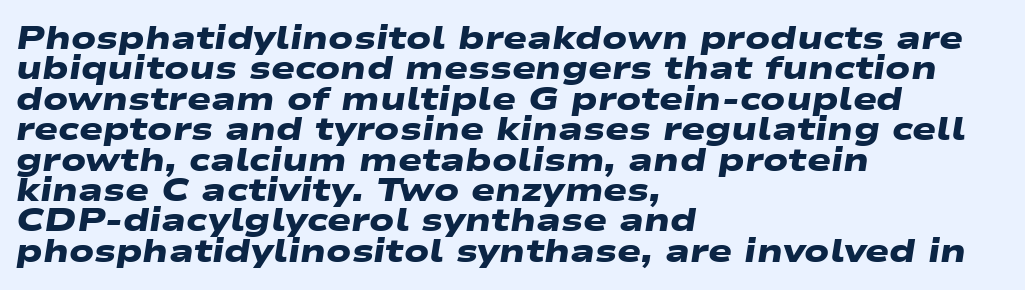
The image shows 32 px heavy, wide sans-serif type; set left-aligned, tight line spacing (0.95x), normal letter spacing, not underlined; low stroke contrast and a medium x-height.
